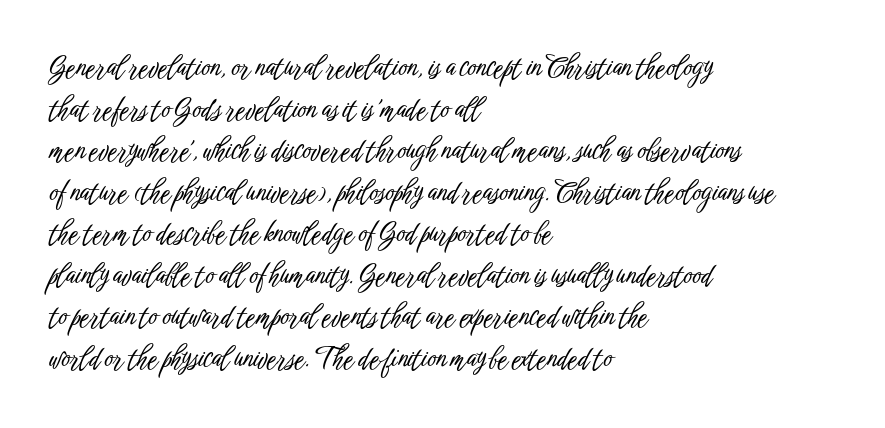
A typesetter would call this zero additional tracking. Line beginnings align vertically; line endings do not. The leading is moderate, giving the passage an even texture. This rendering features lettering with no underline.
